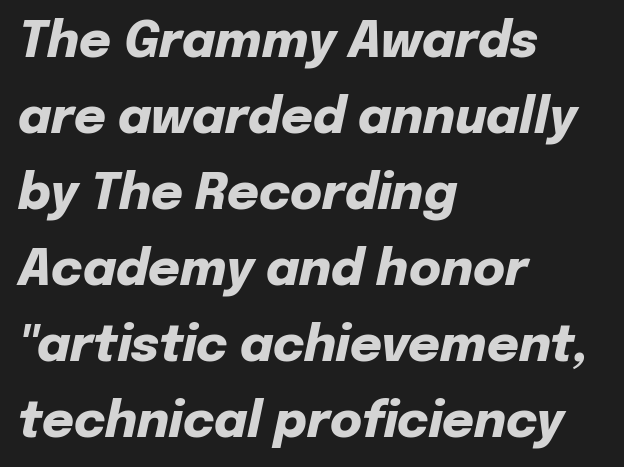
The face used here is proportionally spaced, like ordinary book or web type. Baseline-to-baseline distance is the conventional proportion of letter height. Short and long lines alike share a common starting point at left. Honestly, the letter spacing is just normal — you wouldn't notice it. The face used here has the dense, thick strokes of a bold. Beneath every word, the page is bare.
